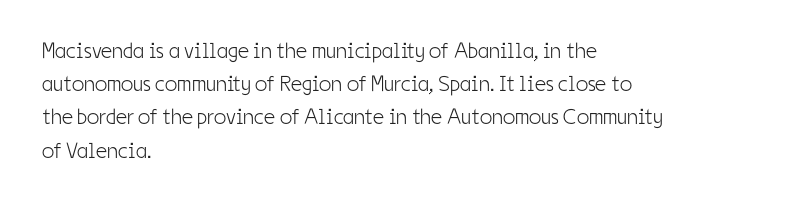
{"italic": "no", "bold": "no", "underline": "no", "align": "left", "line_spacing": "normal", "line_spacing_ratio": 1.51, "letter_spacing": "normal", "letter_spacing_em": 0.0, "glyph_px": 22}
